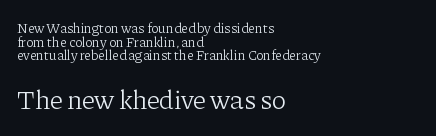
Q: Is the text bold? A: No.
Q: Is the text italic (slanted)? A: No, it is upright.
Q: Is the text underlined? A: No.
Q: How is the paragraph aligned? A: Left-aligned.
Q: Is the spacing between letters normal or unusually wide? A: Normal.
Q: Is the spacing between lines tight, normal or loose? A: Tight.
Q: Which block of text is set in a larger size, the first (top) or the second (bottom)? A: The second (bottom) one.
